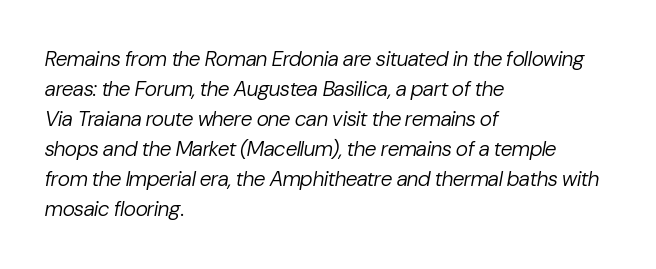
Q: Is the text bold? A: No.
Q: Is the text italic (slanted)? A: Yes, it leans right by about 10 degrees.
Q: Is the text underlined? A: No.
Q: How is the paragraph aligned? A: Left-aligned.
Q: Is the spacing between letters normal or unusually wide? A: Normal.
Q: Is the spacing between lines tight, normal or loose? A: Normal.
